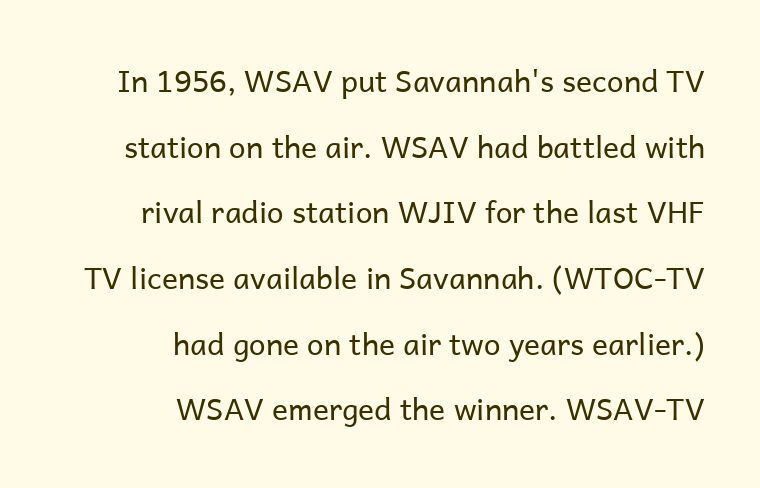
A bare baseline throughout the passage. Varying glyph widths throughout — classic text-font behaviour. Is the letter spacing exaggerated? No — it looks like the ordinary default. Interline gaps are noticeably wide in this sample.
